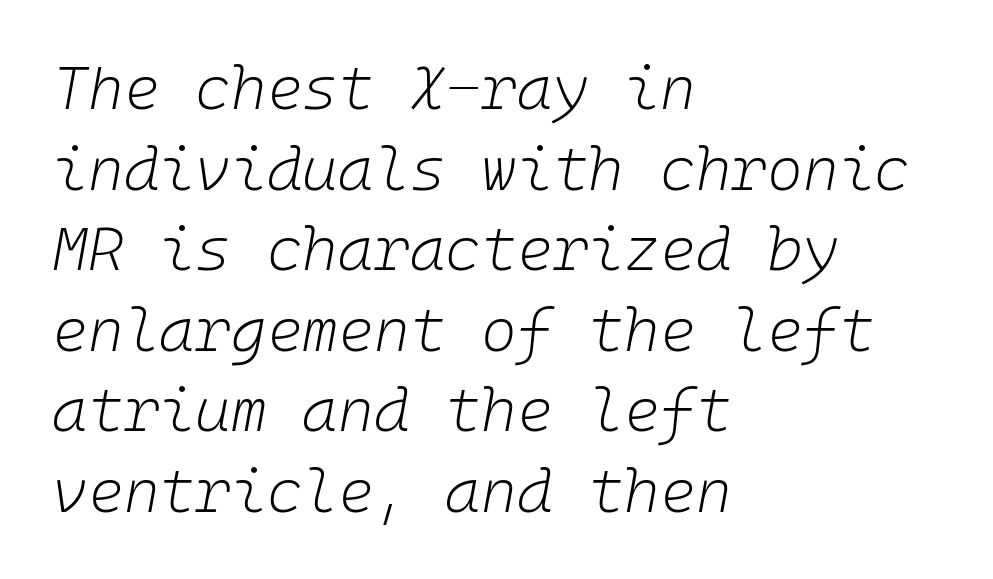
The image shows 61 px light type, italic (leaning right); set left-aligned, normal line spacing (1.32x), normal letter spacing, not underlined; low stroke contrast and a medium x-height.
